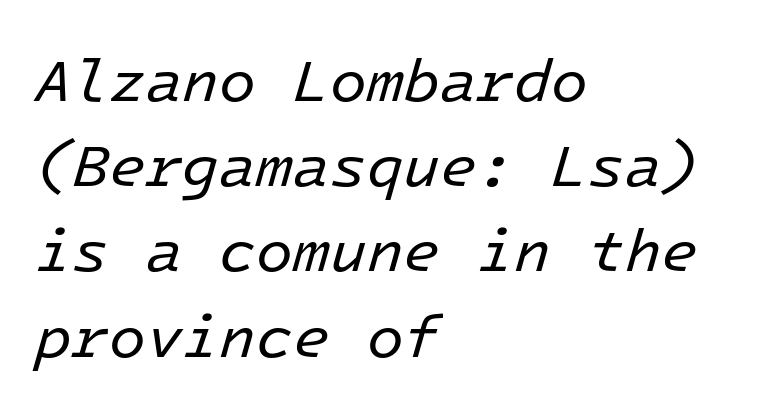
The image shows 60 px regular-weight type, italic (leaning right), monospaced; set left-aligned, normal line spacing (1.42x), normal letter spacing, not underlined; low stroke contrast and a medium x-height.
